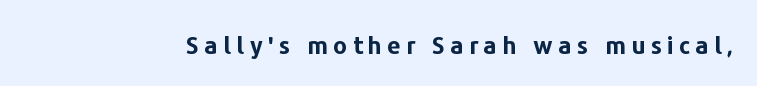
Q: Is the text bold? A: Yes.
Q: Is the text italic (slanted)? A: No, it is upright.
Q: Is the text underlined? A: No.
Q: Is the spacing between letters normal or unusually wide? A: Unusually wide.
